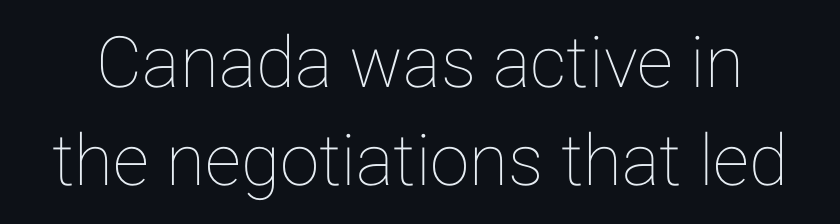
Q: Is the text italic (slanted)? A: No, it is upright.
Q: Is the text underlined? A: No.
Q: Is the spacing between letters normal or unusually wide? A: Normal.
Q: Is the spacing between lines tight, normal or loose? A: Normal.
Q: Width (condensed, normal, or wide)? A: Normal.
Q: Stroke contrast? A: Low.
Q: x-height? A: Medium.
Q: Monospaced? A: No.
